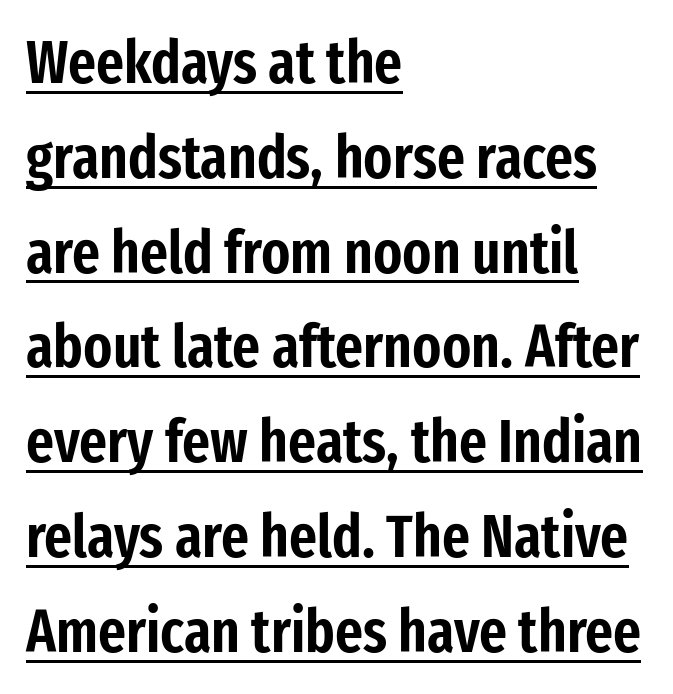
Q: Is the text italic (slanted)? A: No, it is upright.
Q: Is the typeface a serif or a sans-serif typeface? A: Sans-serif.
Q: Is the text underlined? A: Yes.
Q: How is the paragraph aligned? A: Left-aligned.
Q: Is the spacing between letters normal or unusually wide? A: Normal.
Q: Is the spacing between lines tight, normal or loose? A: Normal.
Q: Width (condensed, normal, or wide)? A: Condensed.
Q: Stroke contrast? A: Low.
Q: x-height? A: Medium.
Q: Monospaced? A: No.
